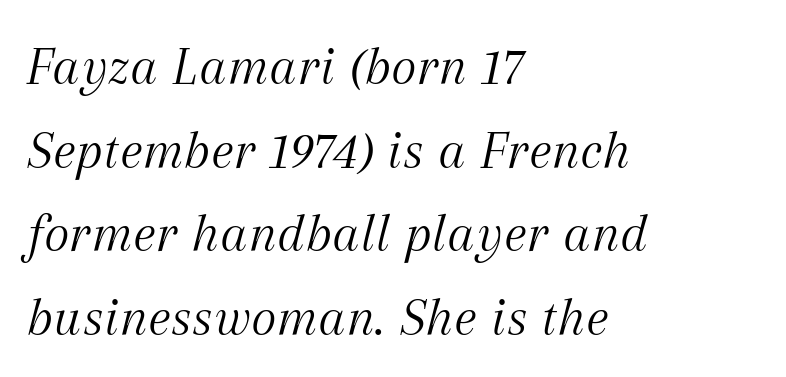
Q: Is the text bold? A: No.
Q: Is the text italic (slanted)? A: Yes, it leans right by about 12 degrees.
Q: Is the typeface a serif or a sans-serif typeface? A: Serif.
Q: Is the text underlined? A: No.
Q: How is the paragraph aligned? A: Left-aligned.
Q: Is the spacing between letters normal or unusually wide? A: Normal.
Q: Is the spacing between lines tight, normal or loose? A: Normal.
Q: Width (condensed, normal, or wide)? A: Normal.
Q: Stroke contrast? A: Medium.
Q: x-height? A: Medium.
Q: Monospaced? A: No.
